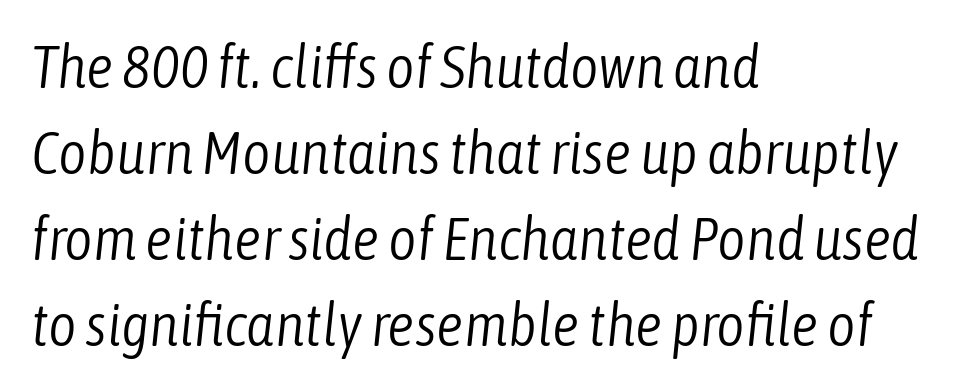
The image shows 61 px light, condensed type, italic (leaning right); set left-aligned, normal line spacing (1.41x), normal letter spacing, not underlined; low stroke contrast and a medium x-height.
